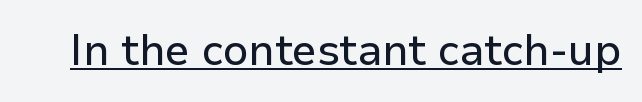
Q: Is the text italic (slanted)? A: No, it is upright.
Q: Is the typeface a serif or a sans-serif typeface? A: Sans-serif.
Q: Is the text underlined? A: Yes.
Q: Is the spacing between letters normal or unusually wide? A: Normal.
Q: Width (condensed, normal, or wide)? A: Normal.
Q: Stroke contrast? A: Low.
Q: x-height? A: Medium.
Q: Monospaced? A: No.
